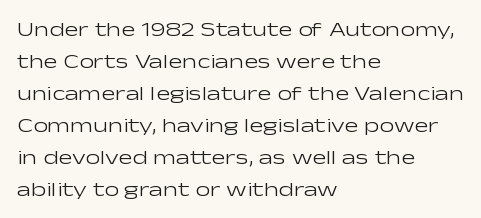
{"italic": "no", "bold": "no", "underline": "no", "align": "left", "line_spacing": "normal", "line_spacing_ratio": 1.52, "letter_spacing": "normal", "letter_spacing_em": 0.0, "glyph_px": 21}
